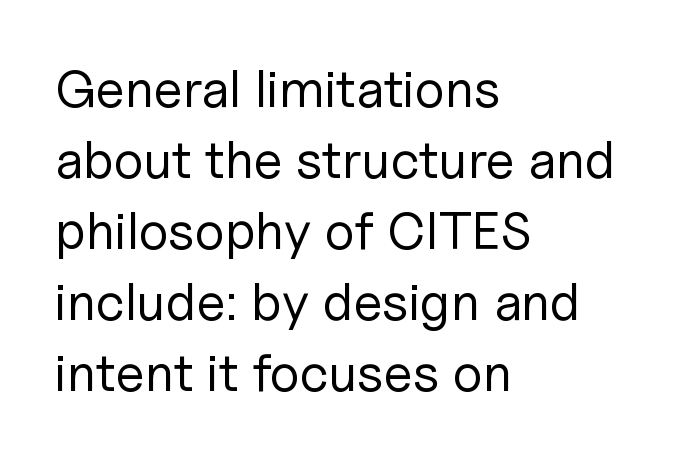
Is this a fixed-width face? No — the glyphs have proportional, varying widths. Nope, no serifs anywhere on these letters. The ragged edge is on the right, which tells us the setting is flush left. Each word holds together tightly as a unit, with standard inter-letter gaps.
